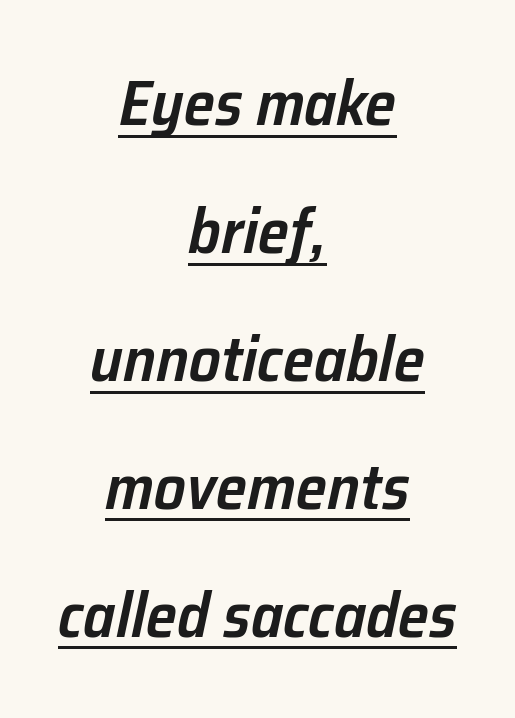
{"italic": "yes", "lean": "right", "slant_degrees": 12, "bold": "semi", "weight": "semibold", "width": "normal", "stroke_contrast": "low", "x_height": "medium", "monospaced": "no", "underline": "yes", "align": "center", "line_spacing": "loose", "line_spacing_ratio": 2.03, "letter_spacing": "normal", "letter_spacing_em": 0.0, "glyph_px": 63}
